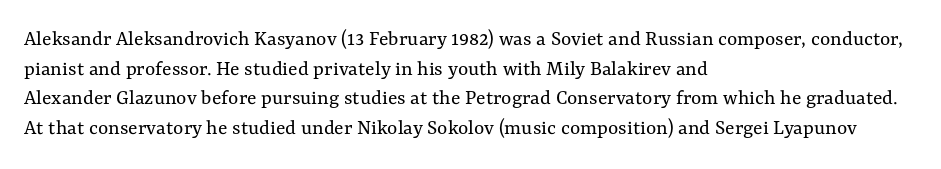
The image shows 22 px text type, upright; set left-aligned, normal line spacing (1.35x), normal letter spacing, not underlined.
